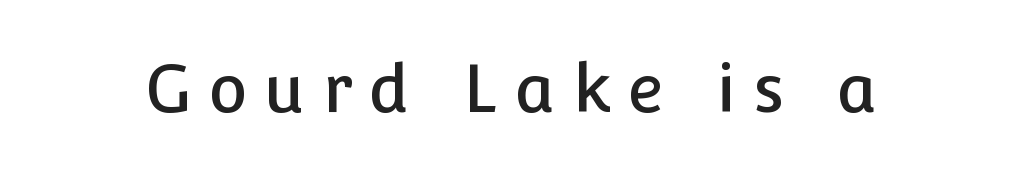
The image shows 66 px sans-serif type, upright; set unusually wide letter spacing (+0.26 em), not underlined; low stroke contrast and a medium x-height.
